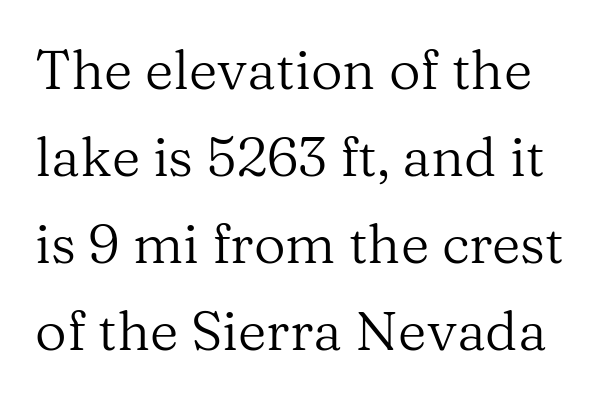
{"serif": "yes", "italic": "no", "bold": "no", "weight": "regular", "width": "normal", "stroke_contrast": "medium", "x_height": "medium", "monospaced": "no", "underline": "no", "line_spacing": "normal", "line_spacing_ratio": 1.58, "letter_spacing": "normal", "letter_spacing_em": 0.0, "glyph_px": 55}
